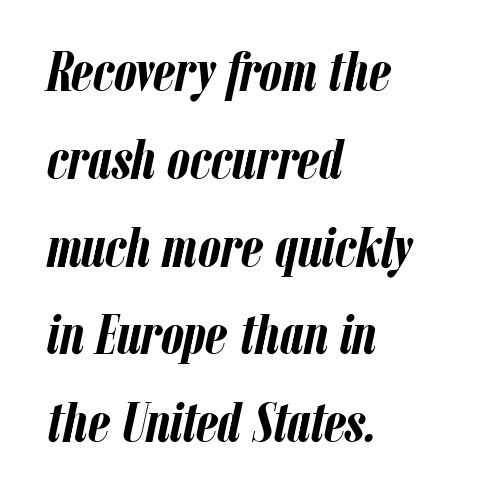
{"italic": "yes", "lean": "right", "slant_degrees": 12, "bold": "yes", "weight": "semibold", "width": "condensed", "stroke_contrast": "low", "x_height": "medium", "monospaced": "no", "underline": "no", "align": "left", "line_spacing": "normal", "line_spacing_ratio": 1.54, "letter_spacing": "normal", "letter_spacing_em": 0.0, "glyph_px": 57}
